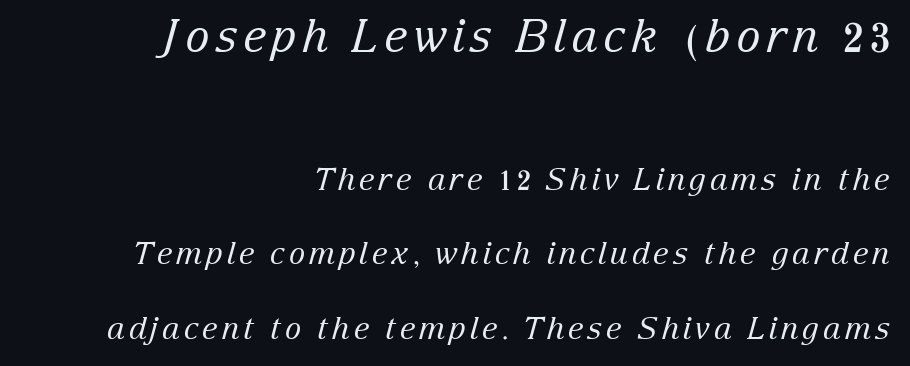
{"serif": "yes", "italic": "yes", "lean": "right", "slant_degrees": 15, "bold": "no", "weight": "regular", "width": "normal", "stroke_contrast": "low", "x_height": "medium", "monospaced": "no", "underline": "no", "align": "right", "line_spacing": "loose", "line_spacing_ratio": 2.41, "larger_block": "first", "size_ratio": 1.48, "glyph_px": 46}
